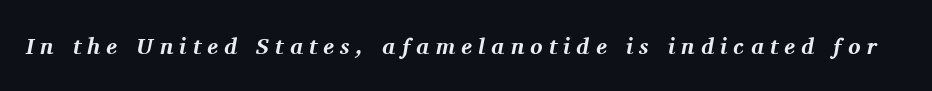
The baseline area is clear. In terms of letterspacing, this is a distinctly airy, spread setting. Heavy, bold letterforms. A typesetter would mark this as italic.
